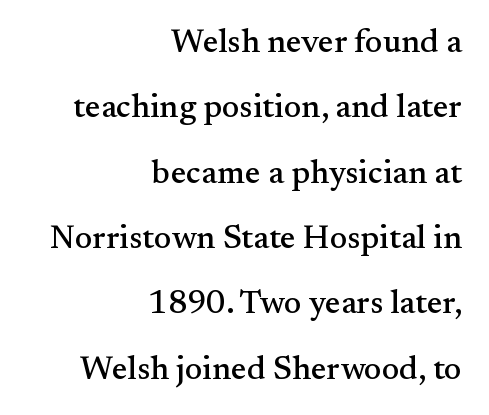
Q: Is the text italic (slanted)? A: No, it is upright.
Q: Is the typeface a serif or a sans-serif typeface? A: Serif.
Q: Is the text underlined? A: No.
Q: How is the paragraph aligned? A: Right-aligned.
Q: Is the spacing between letters normal or unusually wide? A: Normal.
Q: Is the spacing between lines tight, normal or loose? A: Loose.
Q: Width (condensed, normal, or wide)? A: Normal.
Q: Stroke contrast? A: Medium.
Q: x-height? A: Small.
Q: Monospaced? A: No.
